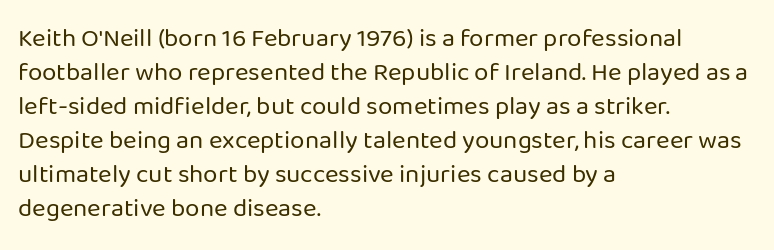
The image shows 26 px text type, upright; set left-aligned, normal line spacing (1.31x), normal letter spacing, not underlined.
